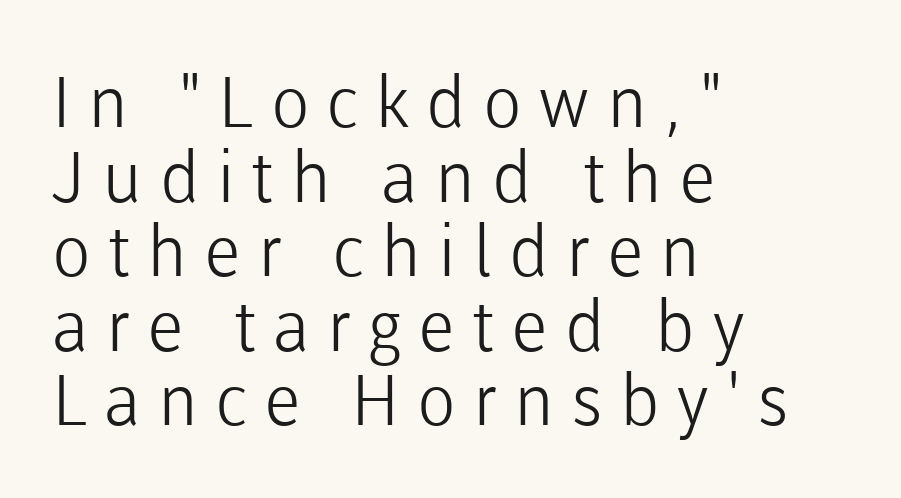
Q: Is the text bold? A: No.
Q: Is the text italic (slanted)? A: No, it is upright.
Q: Is the typeface a serif or a sans-serif typeface? A: Sans-serif.
Q: Is the text underlined? A: No.
Q: How is the paragraph aligned? A: Left-aligned.
Q: Is the spacing between letters normal or unusually wide? A: Unusually wide.
Q: Is the spacing between lines tight, normal or loose? A: Tight.
Q: Width (condensed, normal, or wide)? A: Normal.
Q: Stroke contrast? A: Low.
Q: x-height? A: Medium.
Q: Monospaced? A: No.
